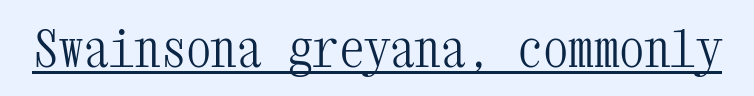
This rendering features underlined lettering. Is the stroke heavy? The answer is a plain regular-or-lighter. If you drew a line through each stem, it would be perfectly vertical. Students, note that the glyphs here touch the page at normal intervals. Do the characters align in a grid? Yes, the font is monospaced.
